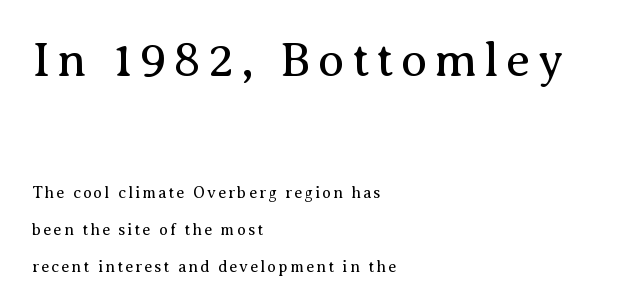
Nobody drew a line under any word here. A light-to-regular cut is what we see here. Regarding leading, the lines here are spaced well apart. If you drew a ruler down the left edge, every line would touch it. The emphasis by scale lands on block number one, above.
